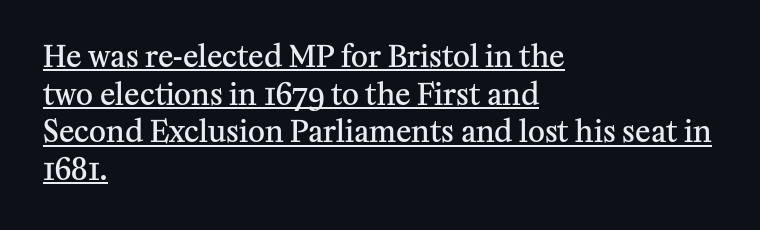
The image shows 29 px semibold serif type, upright; set left-aligned, normal line spacing (1.3x), normal letter spacing, underlined; medium stroke contrast and a medium x-height.
